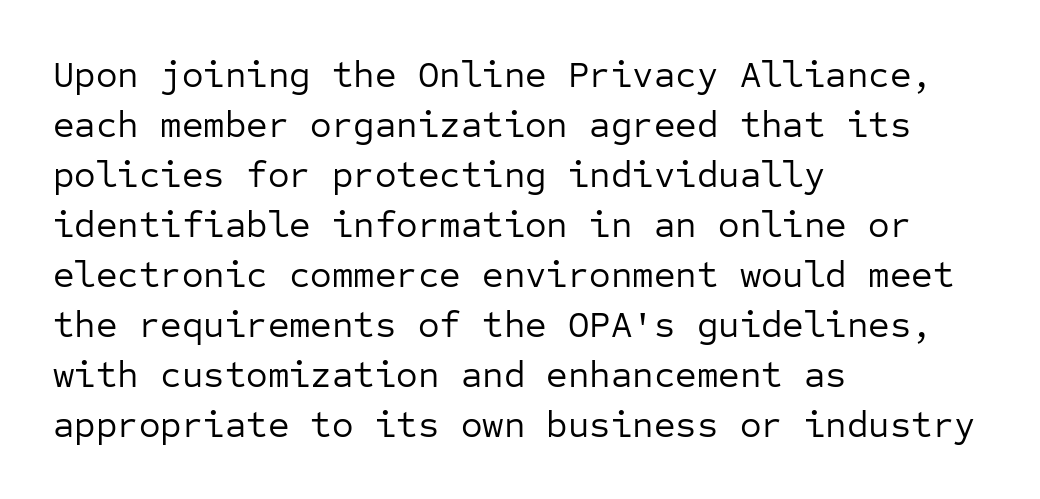
Q: Is the text bold? A: No.
Q: Is the text italic (slanted)? A: No, it is upright.
Q: Is the typeface a serif or a sans-serif typeface? A: Sans-serif.
Q: Is the text underlined? A: No.
Q: How is the paragraph aligned? A: Left-aligned.
Q: Is the spacing between letters normal or unusually wide? A: Normal.
Q: Is the spacing between lines tight, normal or loose? A: Normal.
Q: Width (condensed, normal, or wide)? A: Normal.
Q: Stroke contrast? A: Low.
Q: x-height? A: Medium.
Q: Monospaced? A: Yes.
